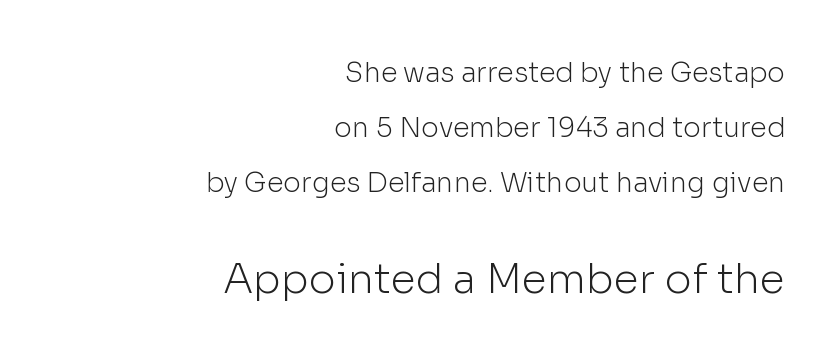
{"serif": "no", "italic": "no", "bold": "no", "weight": "light", "width": "normal", "stroke_contrast": "low", "x_height": "medium", "monospaced": "no", "underline": "no", "align": "right", "line_spacing": "loose", "line_spacing_ratio": 2.04, "letter_spacing": "normal", "letter_spacing_em": 0.0, "larger_block": "second", "size_ratio": 1.52, "glyph_px": 41}
